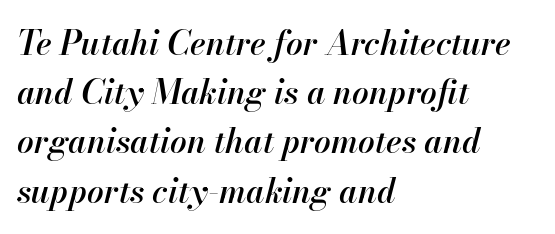
The image shows 33 px semibold type, italic (leaning right); set left-aligned, normal line spacing (1.49x), normal letter spacing, not underlined; high stroke contrast and a small x-height.
